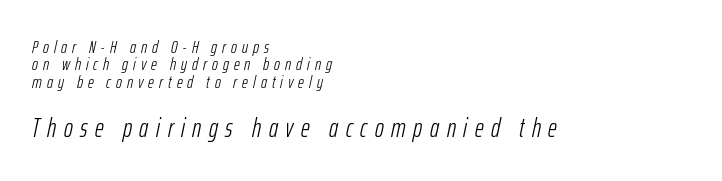
No word sits above an underline. This rendering widens character spacing well past its baseline value. This block would grow much taller if given ordinary leading; it's compressed now. Stroke thickness stays within the range of a standard reading face or lighter. In this sample the second text group is rendered at the bigger scale. The lettering tilts uniformly, giving the passage an italic look.
